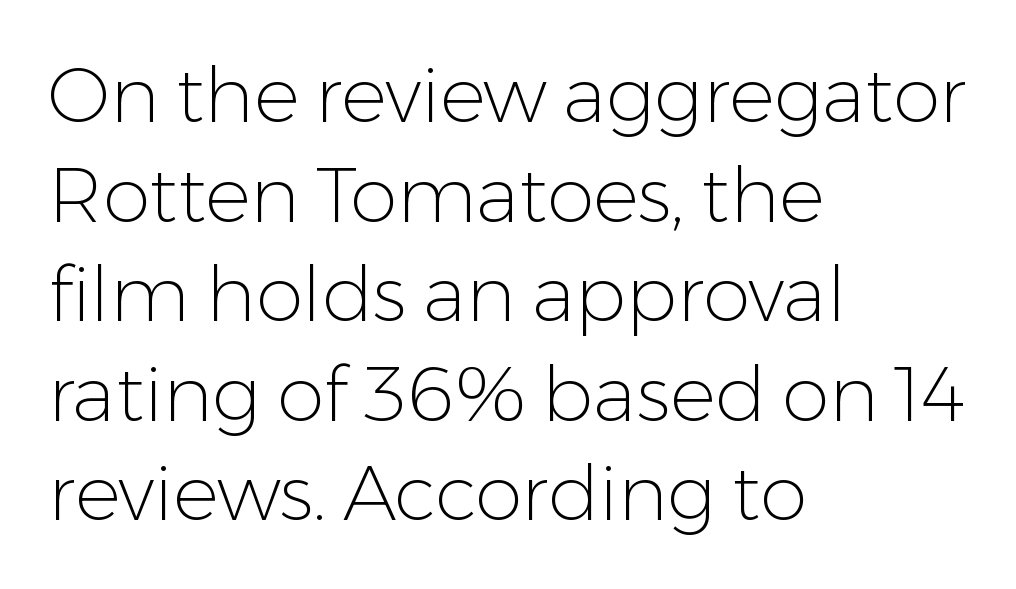
The image shows 76 px light sans-serif type, upright; set left-aligned, normal line spacing (1.31x), normal letter spacing, not underlined; low stroke contrast and a medium x-height.
